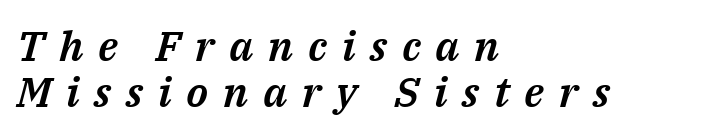
Baseline-to-baseline distance is barely more than the letter height. The rendering applies a slant to the glyphs. Unmarked baselines from the first word to the last. Varying glyph widths throughout — classic text-font behaviour.
